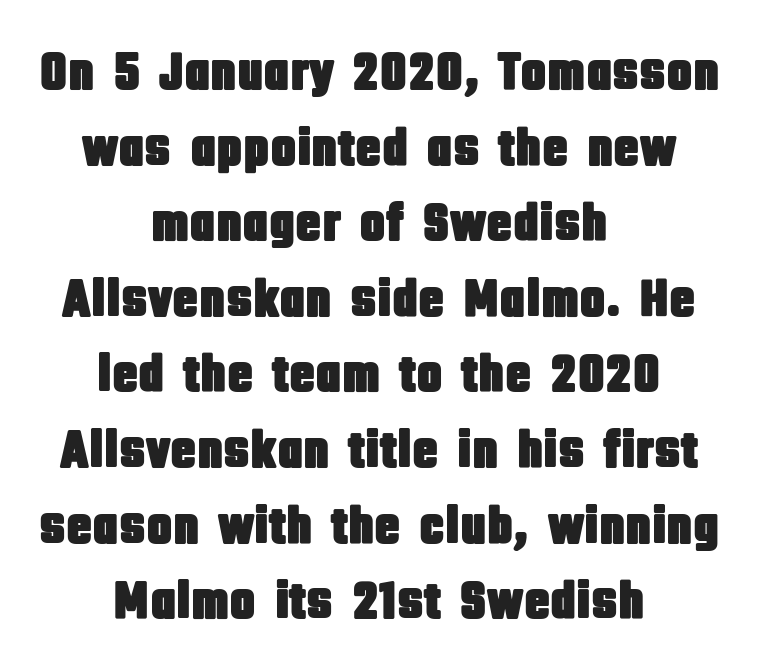
Q: Is the text italic (slanted)? A: No, it is upright.
Q: Is the typeface a serif or a sans-serif typeface? A: Sans-serif.
Q: Is the text underlined? A: No.
Q: How is the paragraph aligned? A: Centered.
Q: Is the spacing between letters normal or unusually wide? A: Normal.
Q: Is the spacing between lines tight, normal or loose? A: Normal.
Q: Width (condensed, normal, or wide)? A: Condensed.
Q: Stroke contrast? A: Low.
Q: x-height? A: Large.
Q: Monospaced? A: No.
